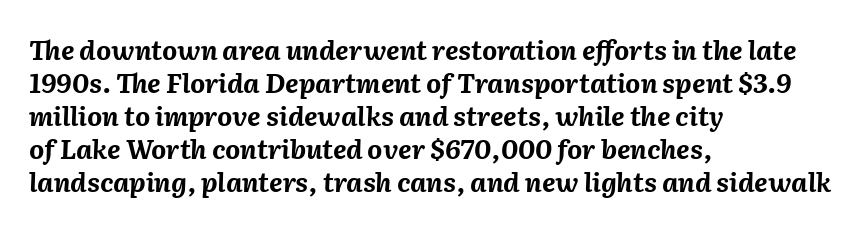
{"italic": "yes", "lean": "right", "slant_degrees": 2, "bold": "yes", "underline": "no", "align": "left", "line_spacing": "normal", "line_spacing_ratio": 1.27, "letter_spacing": "normal", "letter_spacing_em": 0.0, "glyph_px": 26}
